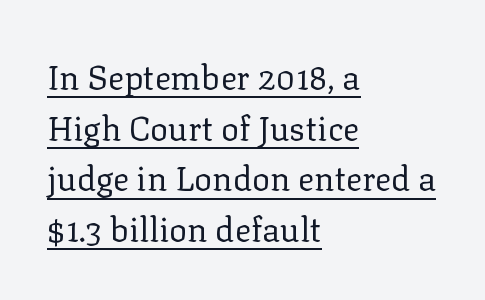
{"serif": "yes", "italic": "no", "bold": "no", "weight": "regular", "width": "normal", "stroke_contrast": "low", "x_height": "medium", "monospaced": "no", "underline": "yes", "align": "left", "line_spacing": "normal", "line_spacing_ratio": 1.49, "letter_spacing": "normal", "letter_spacing_em": 0.0, "glyph_px": 34}
